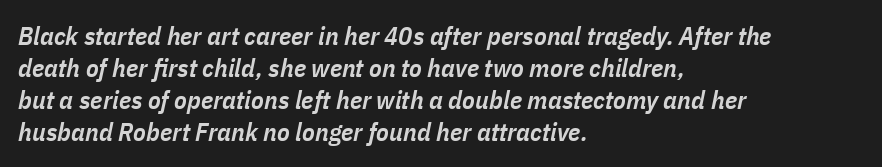
{"italic": "yes", "lean": "right", "slant_degrees": 11, "bold": "semi", "underline": "no", "align": "left", "line_spacing_ratio": 1.23, "letter_spacing": "normal", "letter_spacing_em": 0.0, "glyph_px": 26}
